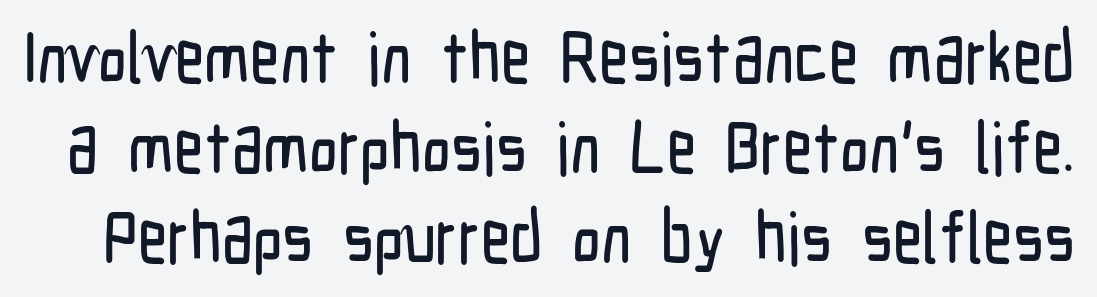
The image shows 72 px condensed sans-serif type, upright; set normal line spacing (1.25x), normal letter spacing, not underlined; low stroke contrast and a medium x-height.
